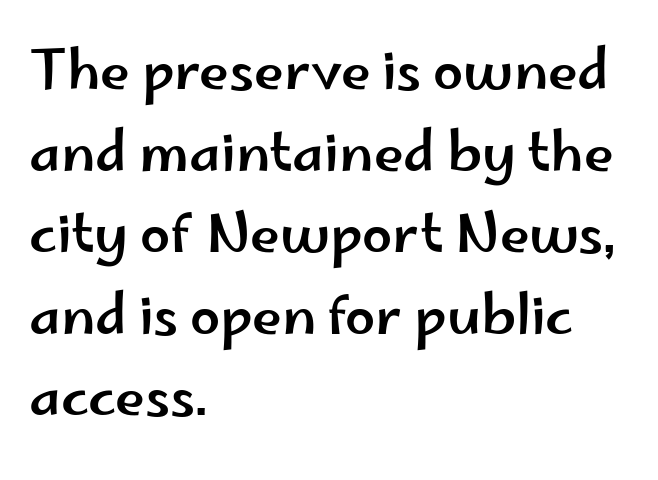
{"serif": "no", "italic": "no", "width": "wide", "stroke_contrast": "low", "x_height": "small", "monospaced": "no", "underline": "no", "align": "left", "line_spacing": "normal", "line_spacing_ratio": 1.51, "letter_spacing": "normal", "letter_spacing_em": 0.0, "glyph_px": 54}
